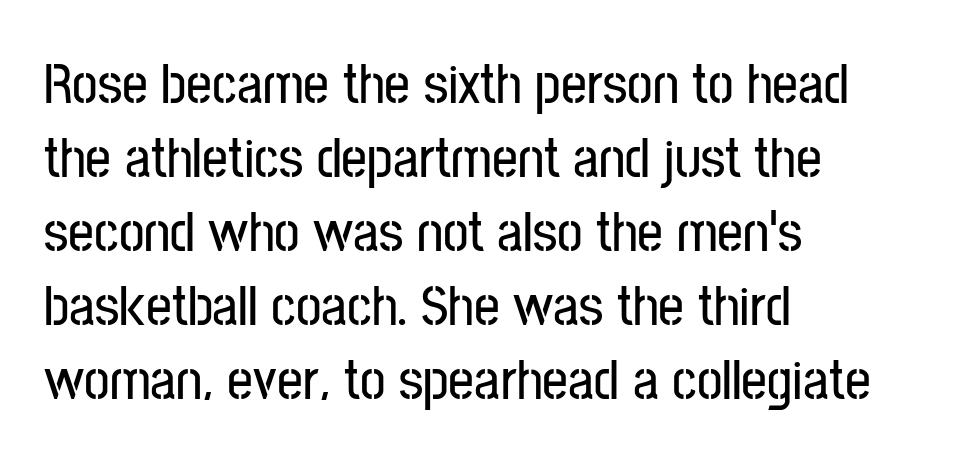
{"serif": "no", "italic": "no", "width": "condensed", "stroke_contrast": "low", "x_height": "medium", "monospaced": "no", "underline": "no", "align": "left", "line_spacing": "normal", "line_spacing_ratio": 1.3, "letter_spacing": "normal", "letter_spacing_em": 0.0, "glyph_px": 57}
